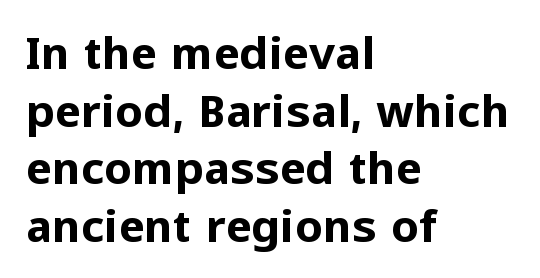
The lettering holds an erect, upright posture throughout. What stands out about the letter spacing? Nothing — it is the standard amount. The passage shown is typed in a proportional face where columns would drift. The strip under each line holds only bare page.
